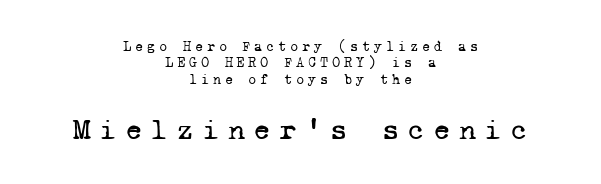
A student would call this center alignment; a typographer would say set centered. Between these two stacked blocks, the lower one wins on size. The glyphs in this specimen are seriffed. Each word looks stretched out because of the extra space between its letters. Spacing verdict: monospaced, one width for all characters.
